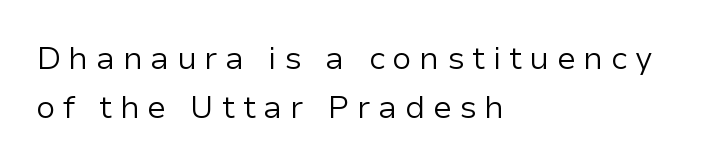
Q: Is the text bold? A: No.
Q: Is the text italic (slanted)? A: No, it is upright.
Q: Is the typeface a serif or a sans-serif typeface? A: Sans-serif.
Q: Is the text underlined? A: No.
Q: How is the paragraph aligned? A: Left-aligned.
Q: Is the spacing between letters normal or unusually wide? A: Unusually wide.
Q: Is the spacing between lines tight, normal or loose? A: Normal.
Q: Width (condensed, normal, or wide)? A: Normal.
Q: Stroke contrast? A: Low.
Q: x-height? A: Medium.
Q: Monospaced? A: No.
